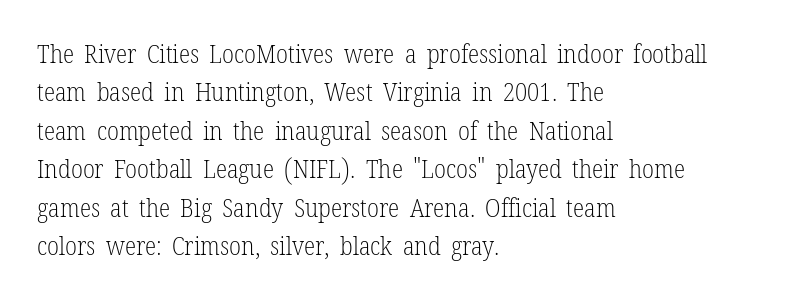
Leftover space on each line is placed entirely after the last word. The font sits on the lighter half of the weight spectrum, regular included. Here the glyphs are tracked normally, forming tight word shapes. Evenly set lines give the paragraph a standard silhouette. The area under the type is left untouched. The letters stand upright; this is a roman face.
